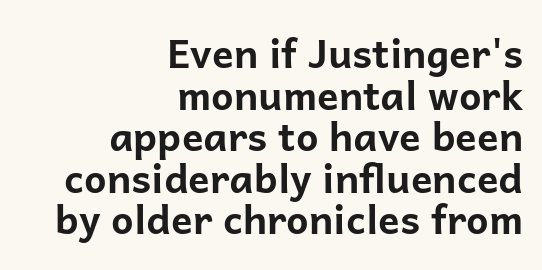
Q: Is the text bold? A: Yes.
Q: Is the text italic (slanted)? A: No, it is upright.
Q: Is the typeface a serif or a sans-serif typeface? A: Sans-serif.
Q: Is the text underlined? A: No.
Q: How is the paragraph aligned? A: Right-aligned.
Q: Is the spacing between letters normal or unusually wide? A: Normal.
Q: Is the spacing between lines tight, normal or loose? A: Tight.
Q: Width (condensed, normal, or wide)? A: Normal.
Q: Stroke contrast? A: Low.
Q: x-height? A: Medium.
Q: Monospaced? A: No.
